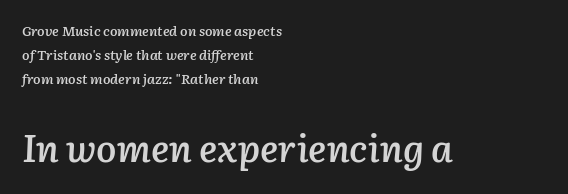
{"italic": "yes", "lean": "right", "slant_degrees": 3, "bold": "semi", "weight": "semibold", "width": "normal", "stroke_contrast": "low", "x_height": "medium", "monospaced": "no", "underline": "no", "align": "left", "line_spacing_ratio": 1.72, "letter_spacing": "normal", "letter_spacing_em": 0.0, "larger_block": "second", "size_ratio": 2.71, "glyph_px": 38}
